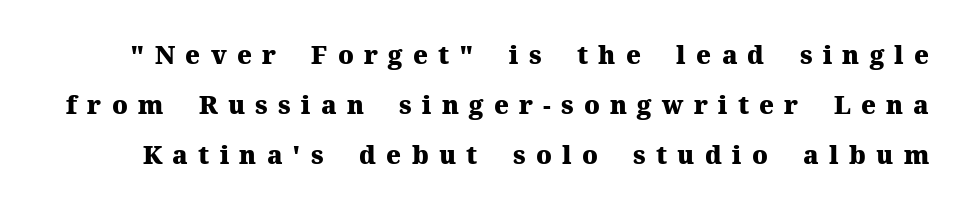
{"italic": "no", "bold": "yes", "underline": "no", "line_spacing": "loose", "line_spacing_ratio": 2.01, "letter_spacing": "wide", "letter_spacing_em": 0.41, "glyph_px": 25}
